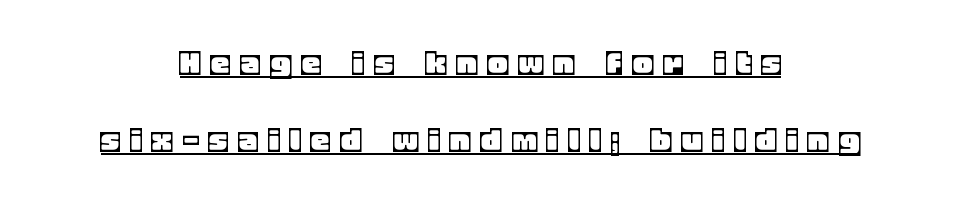
{"italic": "no", "width": "normal", "x_height": "large", "monospaced": "no", "underline": "yes", "align": "center", "line_spacing": "loose", "line_spacing_ratio": 2.03, "letter_spacing": "wide", "letter_spacing_em": 0.29, "glyph_px": 38}
